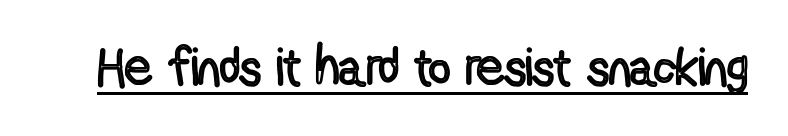
Is the letter spacing exaggerated? No — it looks like the ordinary default. Characters remain perfectly vertical along every line. The sample's only ornament is a line tracing under the words. This sample has the flowing, uneven cadence of proportional lettering.
